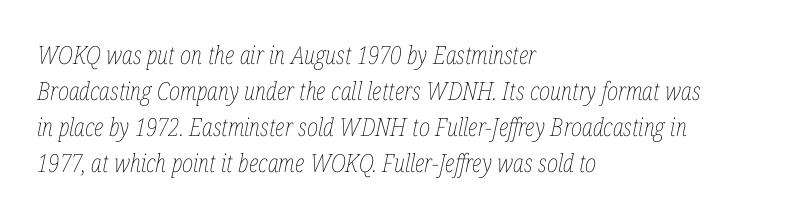
Q: Is the text bold? A: No.
Q: Is the text italic (slanted)? A: Yes, it leans right by about 12 degrees.
Q: Is the text underlined? A: No.
Q: How is the paragraph aligned? A: Left-aligned.
Q: Is the spacing between letters normal or unusually wide? A: Normal.
Q: Is the spacing between lines tight, normal or loose? A: Normal.
